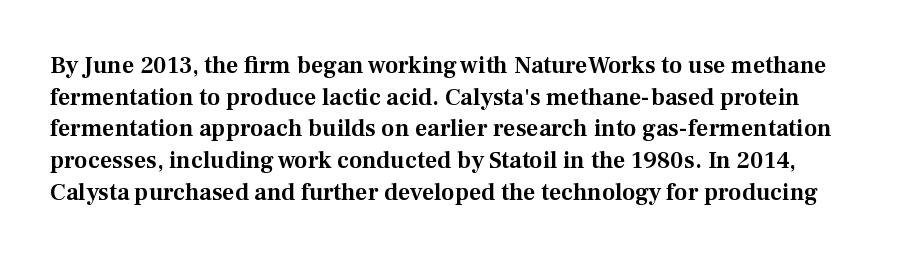
Has an underline been added? It has not. Nobody touched the tracking dial on this one. Posture: upright roman. The designer left line spacing at the default.
